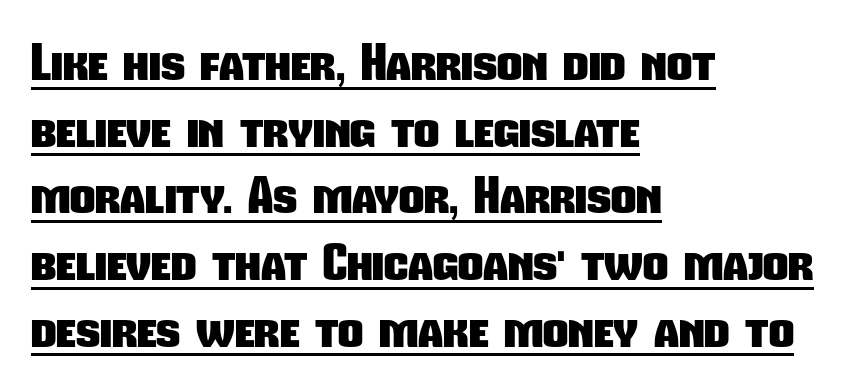
{"serif": "no", "bold": "yes", "weight": "heavy", "width": "condensed", "stroke_contrast": "low", "x_height": "medium", "monospaced": "no", "underline": "yes", "align": "left", "line_spacing": "normal", "line_spacing_ratio": 1.36, "letter_spacing": "normal", "letter_spacing_em": 0.0, "glyph_px": 49}
